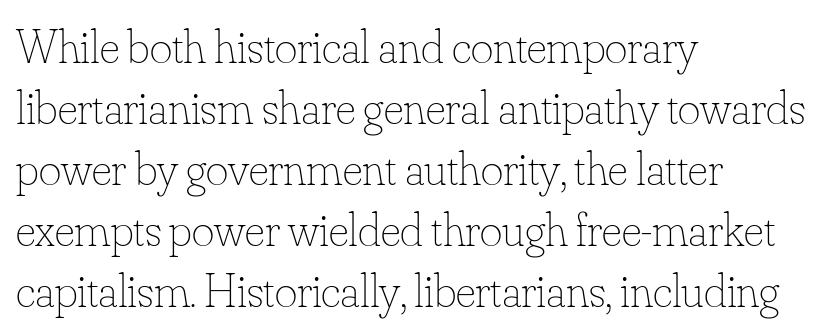
Q: Is the text bold? A: No.
Q: Is the text italic (slanted)? A: No, it is upright.
Q: Is the text underlined? A: No.
Q: How is the paragraph aligned? A: Left-aligned.
Q: Is the spacing between letters normal or unusually wide? A: Normal.
Q: Is the spacing between lines tight, normal or loose? A: Normal.
Q: Width (condensed, normal, or wide)? A: Normal.
Q: Stroke contrast? A: Low.
Q: x-height? A: Small.
Q: Monospaced? A: No.
